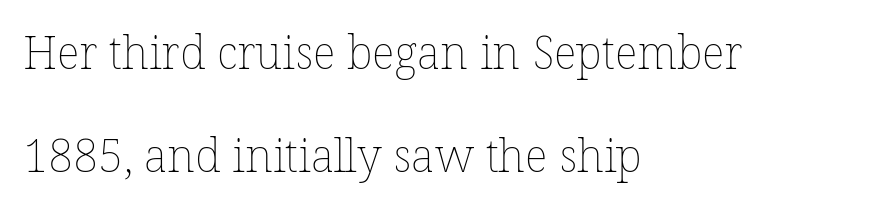
Q: Is the text bold? A: No.
Q: Is the text italic (slanted)? A: No, it is upright.
Q: Is the text underlined? A: No.
Q: How is the paragraph aligned? A: Left-aligned.
Q: Is the spacing between letters normal or unusually wide? A: Normal.
Q: Is the spacing between lines tight, normal or loose? A: Loose.
Q: Width (condensed, normal, or wide)? A: Normal.
Q: Stroke contrast? A: Low.
Q: x-height? A: Medium.
Q: Monospaced? A: No.
